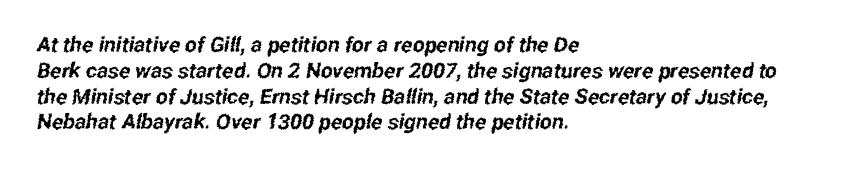
You could call the tracking neutral — neither tight nor loose. The glyphs are unaccompanied by any horizontal stroke below them. Each line starts at the same left margin while the right side varies.
